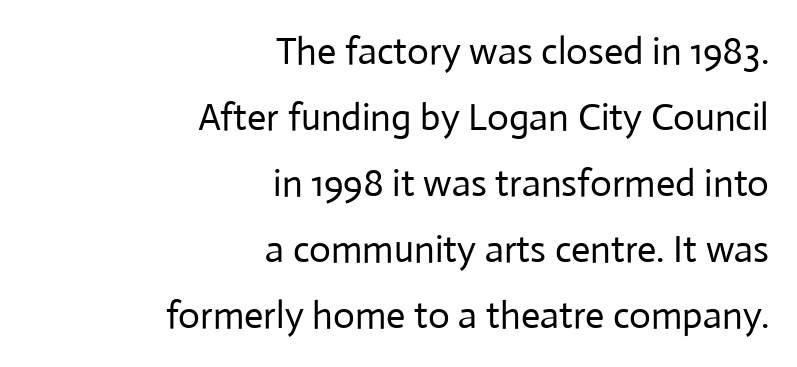
Q: Is the text bold? A: No.
Q: Is the text italic (slanted)? A: No, it is upright.
Q: Is the typeface a serif or a sans-serif typeface? A: Sans-serif.
Q: Is the text underlined? A: No.
Q: How is the paragraph aligned? A: Right-aligned.
Q: Is the spacing between letters normal or unusually wide? A: Normal.
Q: Width (condensed, normal, or wide)? A: Normal.
Q: Stroke contrast? A: Low.
Q: x-height? A: Medium.
Q: Monospaced? A: No.
